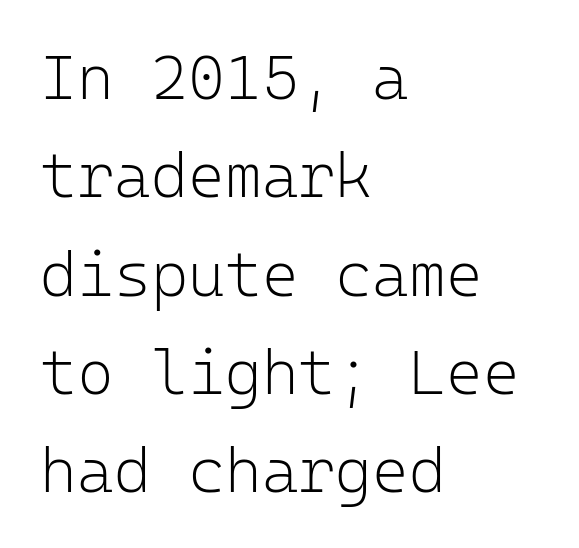
Q: Is the text bold? A: No.
Q: Is the text italic (slanted)? A: No, it is upright.
Q: Is the typeface a serif or a sans-serif typeface? A: Sans-serif.
Q: Is the text underlined? A: No.
Q: How is the paragraph aligned? A: Left-aligned.
Q: Is the spacing between letters normal or unusually wide? A: Normal.
Q: Is the spacing between lines tight, normal or loose? A: Normal.
Q: Width (condensed, normal, or wide)? A: Normal.
Q: Stroke contrast? A: Low.
Q: x-height? A: Medium.
Q: Monospaced? A: Yes.
